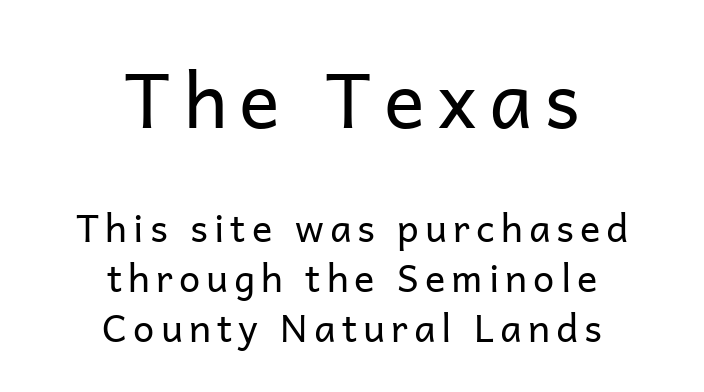
The image shows 76 px regular-weight sans-serif type, upright; set centered, normal line spacing (1.31x), not underlined; the first (top) block is 2.0x larger; low stroke contrast and a medium x-height.
